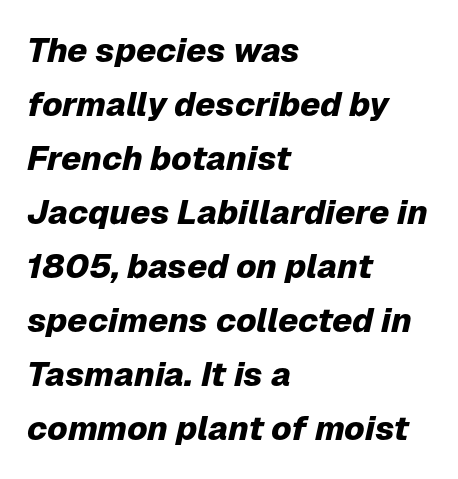
The image shows 34 px heavy type, italic (leaning right); set left-aligned, normal line spacing (1.59x), normal letter spacing, not underlined; low stroke contrast and a medium x-height.
